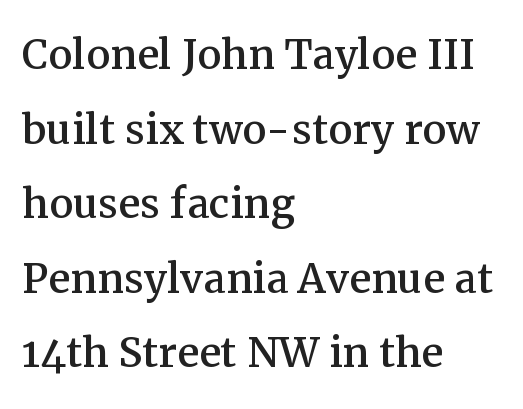
The image shows 54 px serif type, upright; set left-aligned, normal line spacing (1.38x), normal letter spacing, not underlined; medium stroke contrast and a medium x-height.
